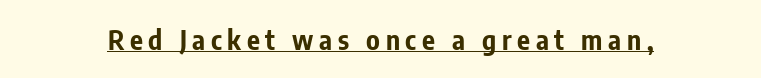
Q: Is the text bold? A: Yes.
Q: Is the text italic (slanted)? A: No, it is upright.
Q: Is the text underlined? A: Yes.
Q: Is the spacing between letters normal or unusually wide? A: Unusually wide.
